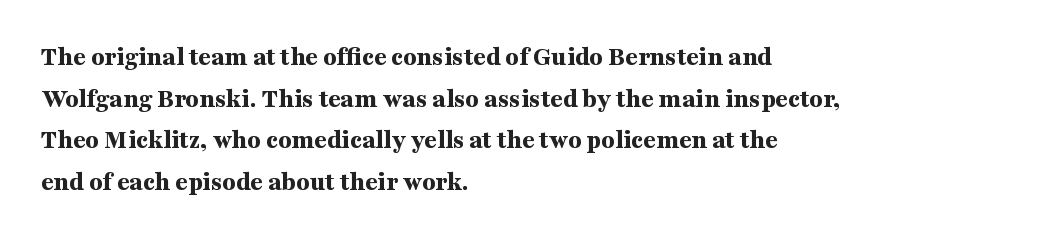
Q: Is the text bold? A: Yes.
Q: Is the text italic (slanted)? A: No, it is upright.
Q: Is the text underlined? A: No.
Q: How is the paragraph aligned? A: Left-aligned.
Q: Is the spacing between letters normal or unusually wide? A: Normal.
Q: Is the spacing between lines tight, normal or loose? A: Normal.
